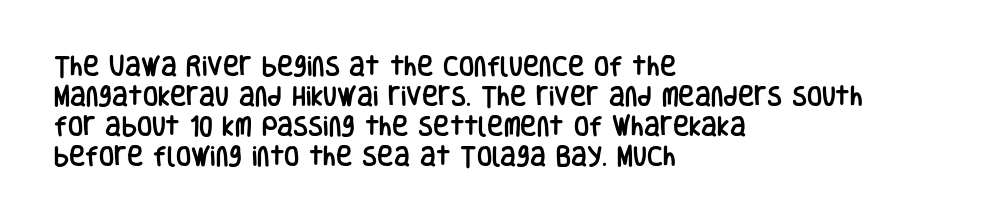
{"italic": "no", "underline": "no", "align": "left", "line_spacing": "normal", "line_spacing_ratio": 1.36, "letter_spacing": "normal", "letter_spacing_em": 0.0, "glyph_px": 22}
